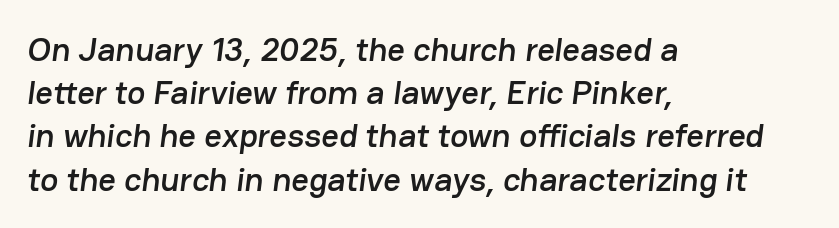
The image shows 34 px sans-serif type; set left-aligned, normal line spacing (1.27x), normal letter spacing, not underlined; low stroke contrast and a medium x-height.
